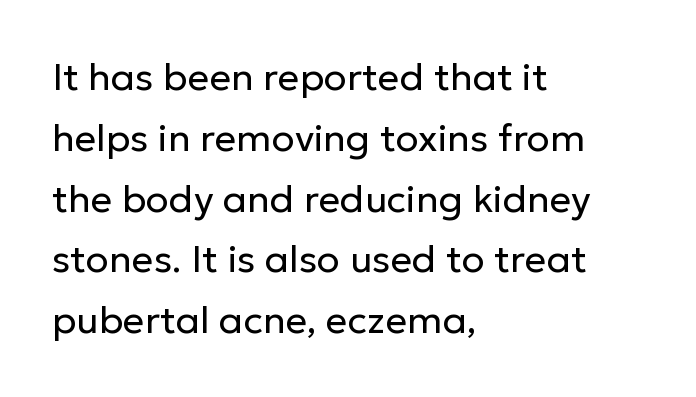
{"serif": "no", "italic": "no", "bold": "no", "weight": "regular", "width": "normal", "stroke_contrast": "low", "x_height": "medium", "monospaced": "no", "underline": "no", "align": "left", "line_spacing": "normal", "line_spacing_ratio": 1.6, "letter_spacing": "normal", "letter_spacing_em": 0.0, "glyph_px": 38}
